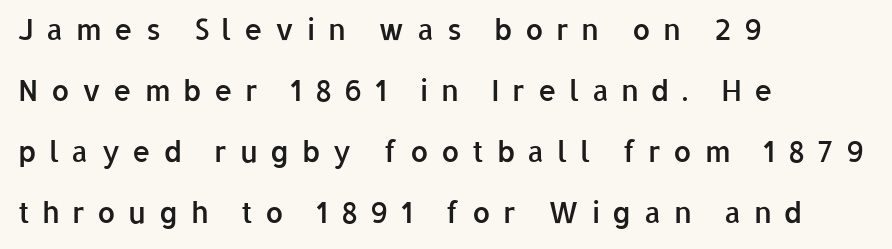
{"serif": "no", "italic": "no", "bold": "semi", "weight": "semibold", "width": "normal", "stroke_contrast": "low", "x_height": "medium", "monospaced": "no", "underline": "no", "align": "left", "line_spacing": "loose", "line_spacing_ratio": 2.1, "letter_spacing": "wide", "letter_spacing_em": 0.43, "glyph_px": 29}
